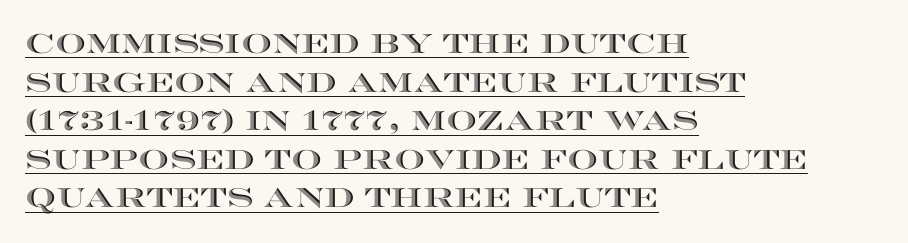
The image shows 27 px text type, upright; set left-aligned, normal line spacing (1.43x), normal letter spacing, underlined.
